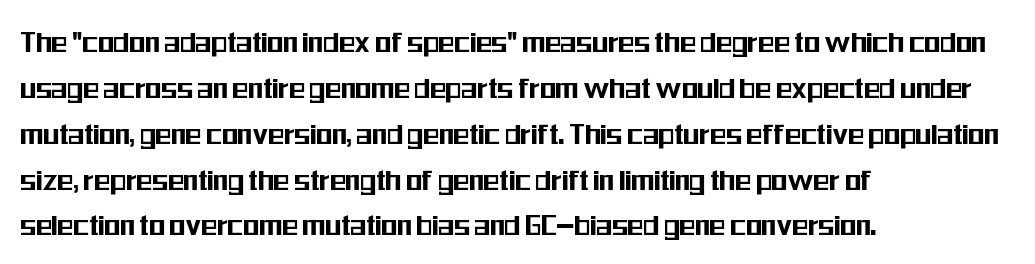
{"serif": "no", "italic": "no", "width": "condensed", "stroke_contrast": "medium", "x_height": "medium", "monospaced": "no", "underline": "no", "align": "left", "line_spacing": "normal", "line_spacing_ratio": 1.39, "letter_spacing": "normal", "letter_spacing_em": 0.0, "glyph_px": 33}
